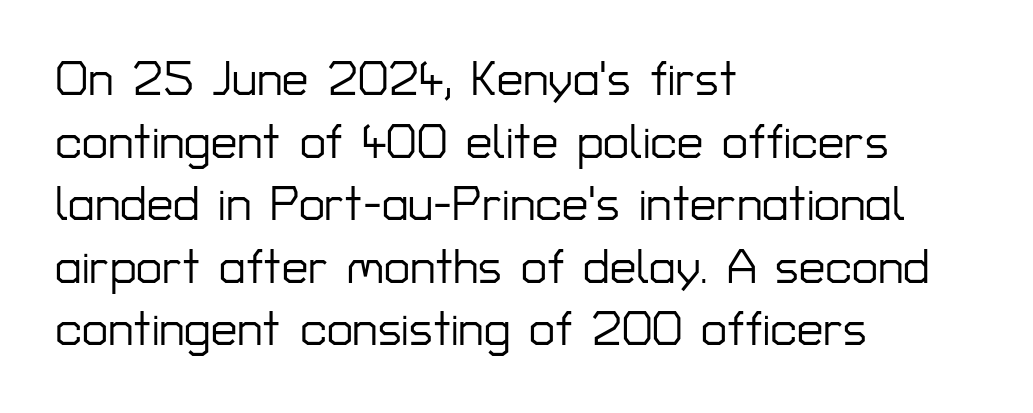
The image shows 47 px sans-serif type, upright; set left-aligned, normal line spacing (1.33x), normal letter spacing, not underlined; low stroke contrast and a medium x-height.
